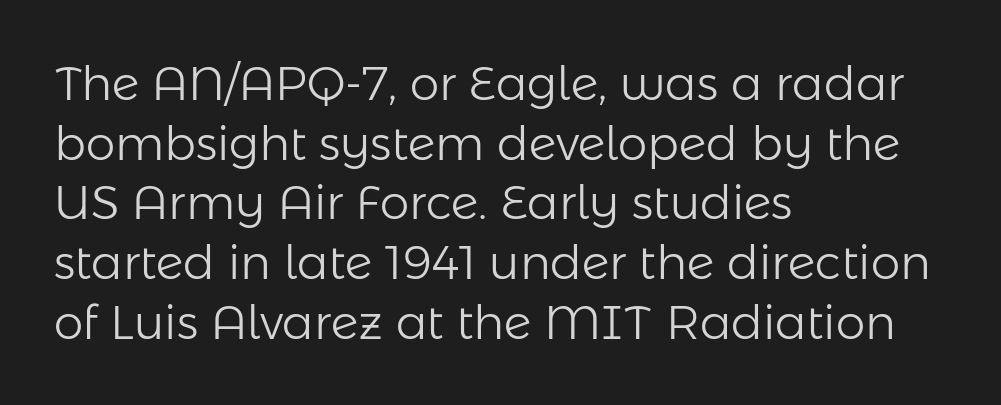
{"serif": "no", "italic": "no", "bold": "no", "weight": "light", "width": "normal", "stroke_contrast": "low", "x_height": "medium", "monospaced": "no", "underline": "no", "align": "left", "line_spacing": "normal", "line_spacing_ratio": 1.27, "letter_spacing": "normal", "letter_spacing_em": 0.0, "glyph_px": 47}
